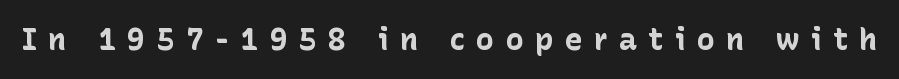
{"serif": "no", "italic": "no", "bold": "yes", "weight": "bold", "width": "normal", "stroke_contrast": "low", "x_height": "medium", "monospaced": "no", "underline": "no", "letter_spacing": "wide", "letter_spacing_em": 0.38, "glyph_px": 30}
